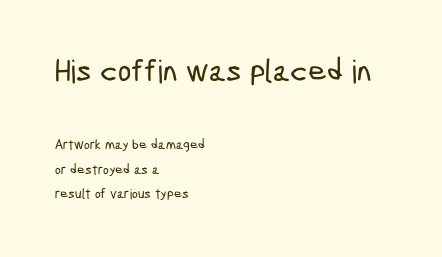
The image shows 32 px condensed sans-serif type; set left-aligned, line spacing 1.76x, normal letter spacing, not underlined; the first (top) block is 2.29x larger; low stroke contrast and a medium x-height.
